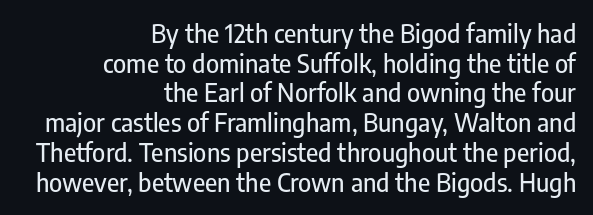
The image shows 25 px text type, upright; set right-aligned, line spacing 1.19x, normal letter spacing, not underlined.
